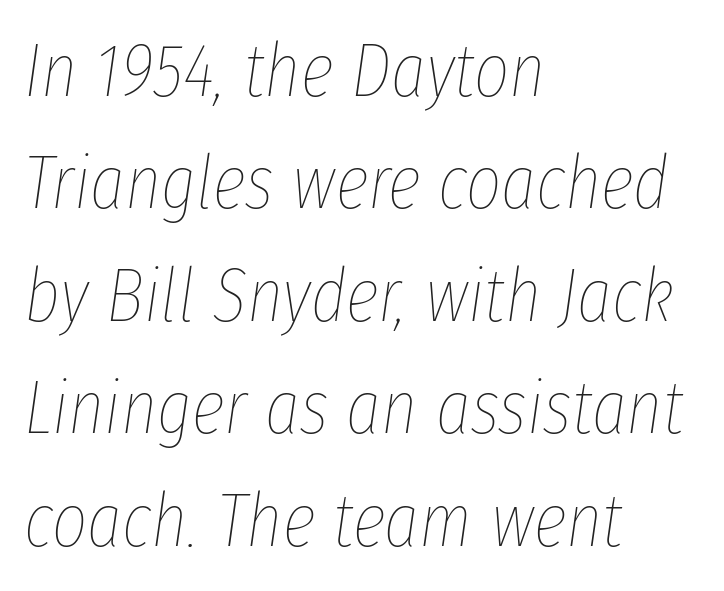
Q: Is the text bold? A: No.
Q: Is the text italic (slanted)? A: Yes, it leans right by about 8 degrees.
Q: Is the text underlined? A: No.
Q: How is the paragraph aligned? A: Left-aligned.
Q: Is the spacing between letters normal or unusually wide? A: Normal.
Q: Is the spacing between lines tight, normal or loose? A: Normal.
Q: Width (condensed, normal, or wide)? A: Condensed.
Q: Stroke contrast? A: Low.
Q: x-height? A: Medium.
Q: Monospaced? A: No.
